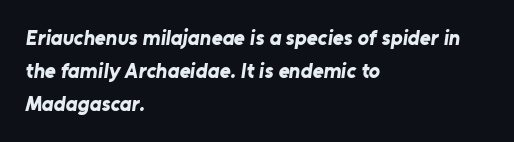
{"bold": "yes", "underline": "no", "align": "left", "line_spacing": "normal", "line_spacing_ratio": 1.57, "letter_spacing": "normal", "letter_spacing_em": 0.0, "glyph_px": 21}
